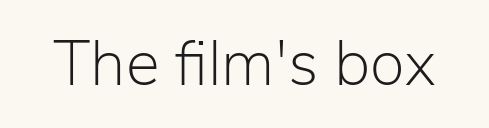
Q: Is the text bold? A: No.
Q: Is the text italic (slanted)? A: No, it is upright.
Q: Is the typeface a serif or a sans-serif typeface? A: Sans-serif.
Q: Is the text underlined? A: No.
Q: Is the spacing between letters normal or unusually wide? A: Normal.
Q: Width (condensed, normal, or wide)? A: Normal.
Q: Stroke contrast? A: Low.
Q: x-height? A: Medium.
Q: Monospaced? A: No.
